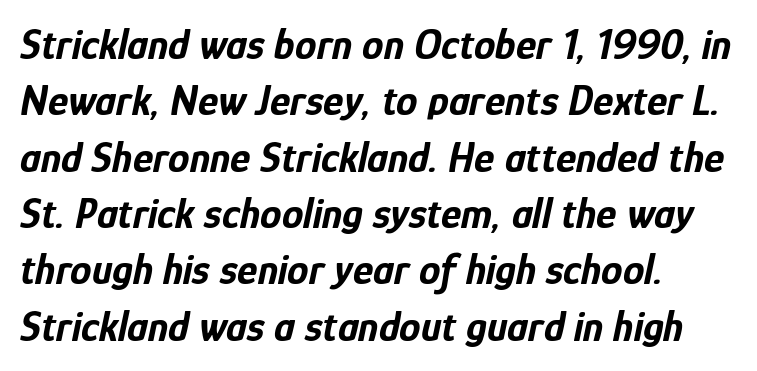
The image shows 43 px bold, condensed type, italic (leaning right); set left-aligned, normal line spacing (1.31x), normal letter spacing, not underlined; low stroke contrast and a medium x-height.
